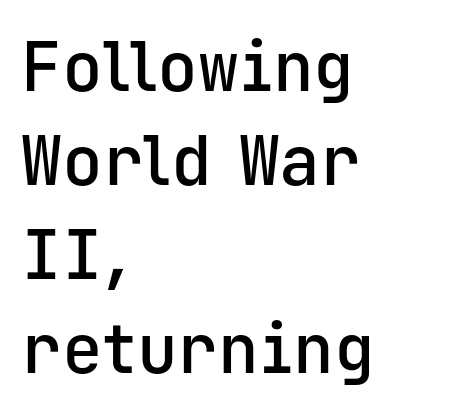
Is there much room between lines? A standard amount, neither cramped nor airy. Type style note: lacks serifs. If you drew a line through each stem, it would be perfectly vertical. This rendering features lettering with no underline. The face used here is monospaced, like something from a code editor.
